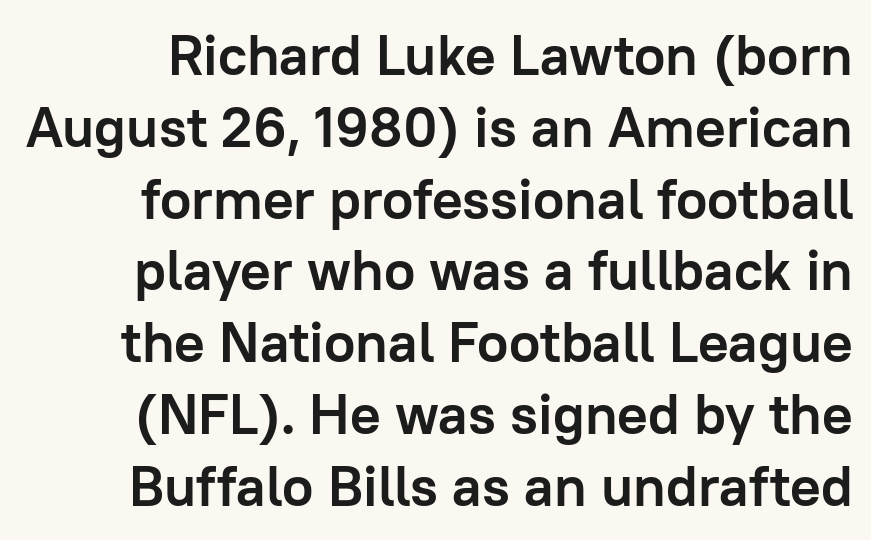
Quick note: interline space is typical. If you drew a line through each stem, it would be perfectly vertical. Stroke terminals: plain, sans-serif. The rendering keeps characters at their native spacing. This sample has the flowing, uneven cadence of proportional lettering. Only glyphs here, with clear space below each row.
